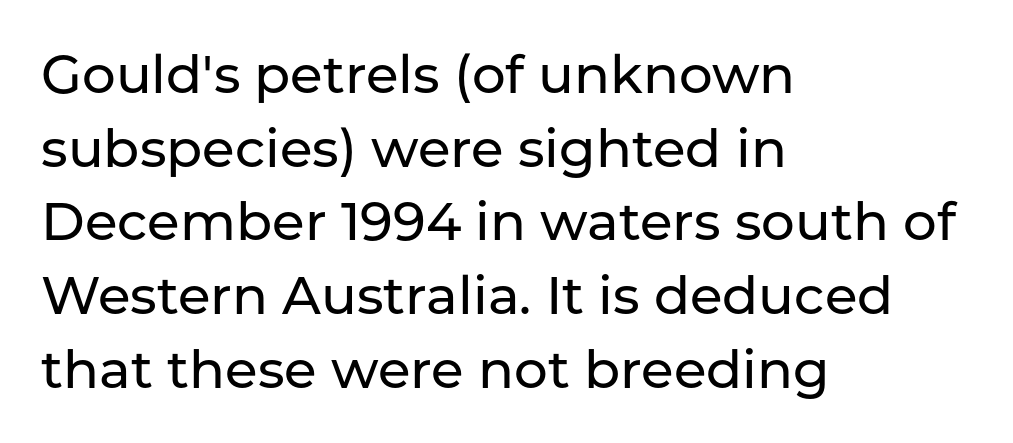
{"serif": "no", "italic": "no", "width": "normal", "stroke_contrast": "low", "x_height": "medium", "monospaced": "no", "underline": "no", "align": "left", "line_spacing": "normal", "line_spacing_ratio": 1.39, "letter_spacing": "normal", "letter_spacing_em": 0.0, "glyph_px": 53}
